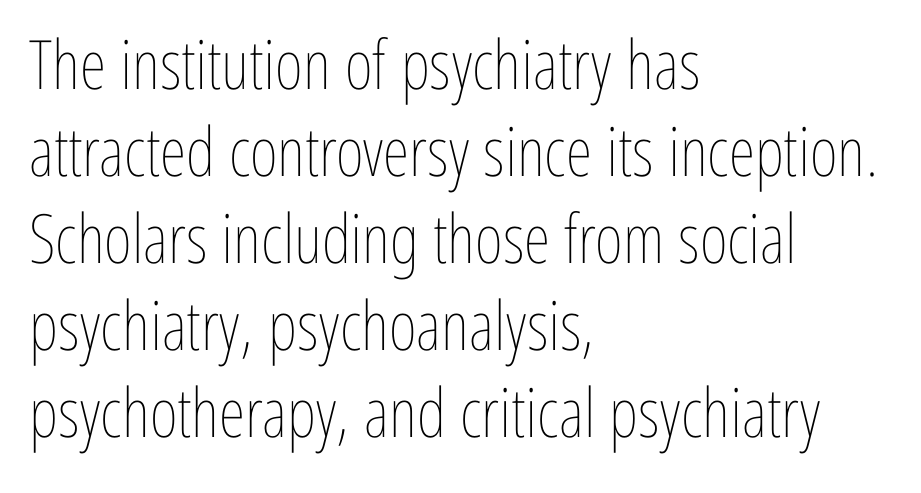
The image shows 68 px thin, condensed type, upright; set left-aligned, normal line spacing (1.28x), normal letter spacing, not underlined; low stroke contrast and a medium x-height.
